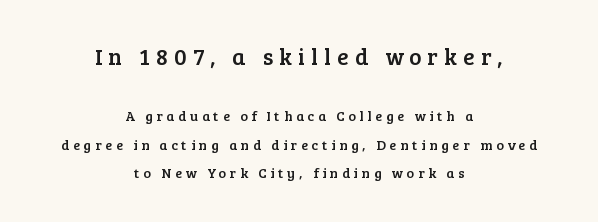
The image shows 23 px text type, upright; set centered, loose line spacing (2.03x), unusually wide letter spacing (+0.27 em), not underlined; the first (top) block is 1.64x larger.
